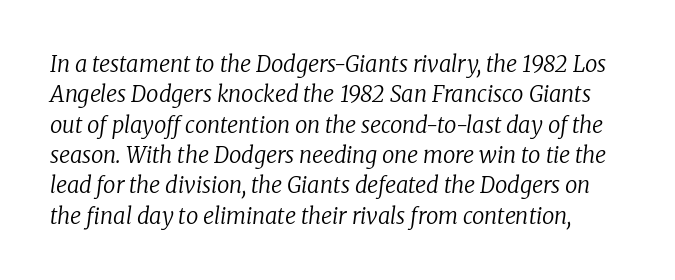
{"italic": "yes", "lean": "right", "slant_degrees": 8, "bold": "no", "underline": "no", "line_spacing": "normal", "line_spacing_ratio": 1.38, "letter_spacing": "normal", "letter_spacing_em": 0.0, "glyph_px": 22}
